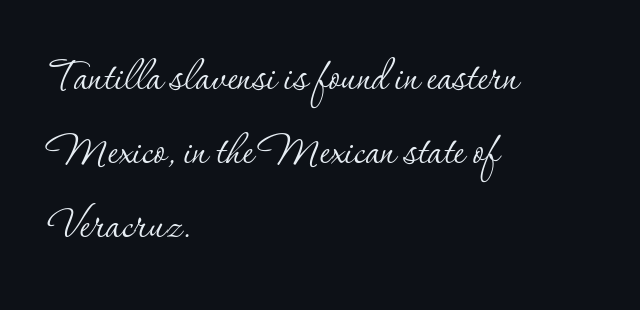
{"serif": "yes", "bold": "no", "weight": "thin", "width": "normal", "stroke_contrast": "low", "x_height": "small", "monospaced": "no", "underline": "no", "align": "left", "line_spacing": "normal", "line_spacing_ratio": 1.4, "letter_spacing": "normal", "letter_spacing_em": 0.0, "glyph_px": 53}
